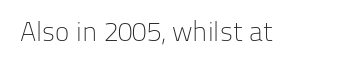
Has an underline been added? It has not. The type is set solid horizontally, with unmodified tracking. The characters are drawn with everyday or finer stroke widths. Every character sits straight up, as roman type does.
